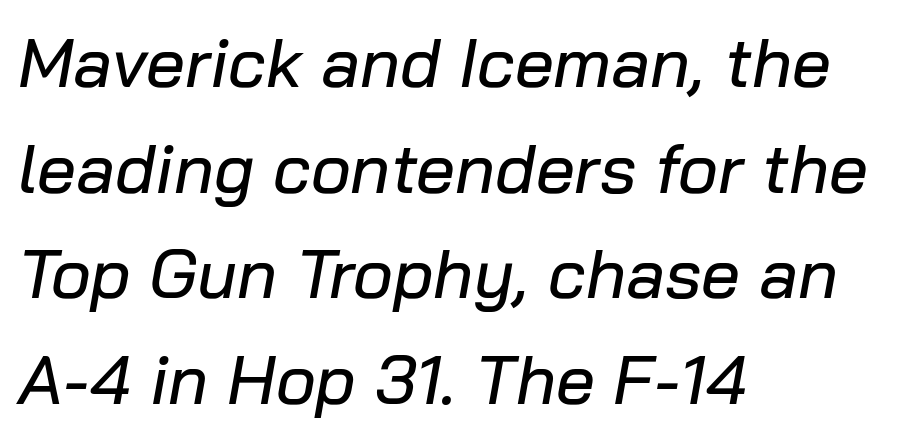
This sample keeps an unexceptional amount of space between lines. Character widths vary here, with narrow letters taking less room than wide ones. Letter spacing: default. Leftover space on each line is placed entirely after the last word. An italicized treatment has been applied to the whole sample. Plain, unruled lines of type.
